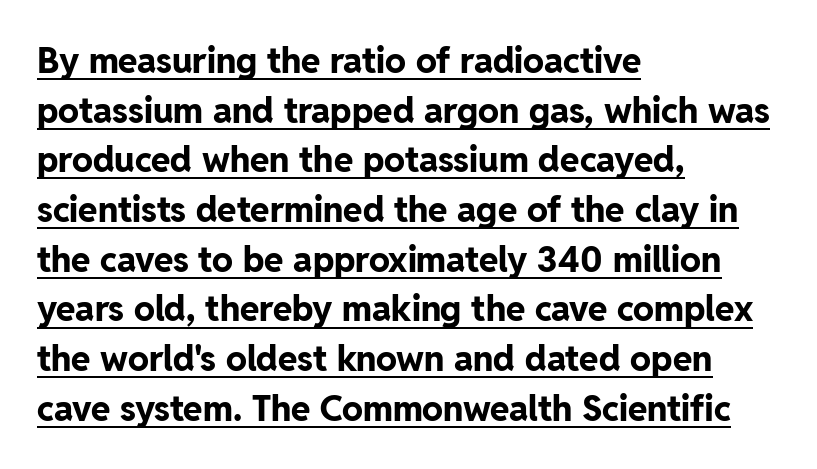
{"serif": "no", "italic": "no", "bold": "yes", "weight": "bold", "width": "normal", "stroke_contrast": "low", "x_height": "medium", "monospaced": "no", "underline": "yes", "align": "left", "line_spacing": "normal", "line_spacing_ratio": 1.42, "letter_spacing": "normal", "letter_spacing_em": 0.0, "glyph_px": 35}
